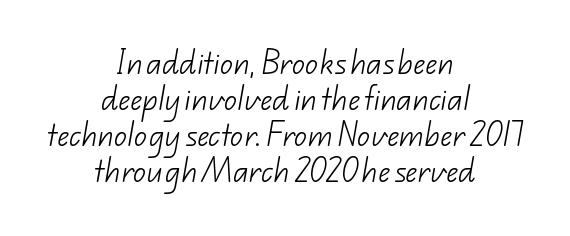
Q: Is the text bold? A: No.
Q: Is the text underlined? A: No.
Q: How is the paragraph aligned? A: Centered.
Q: Is the spacing between letters normal or unusually wide? A: Normal.
Q: Is the spacing between lines tight, normal or loose? A: Normal.
